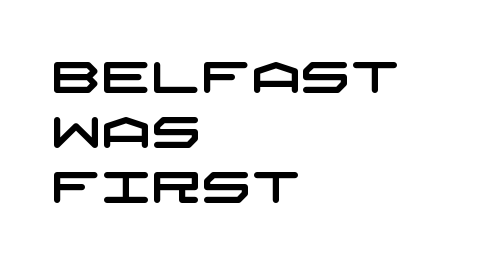
Vertical spacing — default. Underline: absent. Typeset ragged right — the left edge is the straight one. A typesetter would label this face a sans. Words appear dense and cohesive because spacing is normal.
